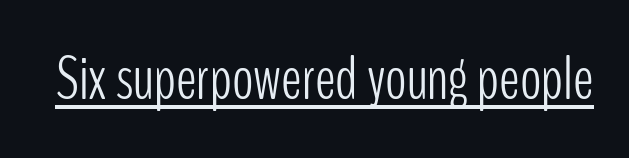
The glyphs are accompanied by a horizontal stroke just below them. When letters stand straight like this, we call the style roman or upright. The type is set solid horizontally, with unmodified tracking. Observe the absence of serifs on each vertical stroke in this sample. A typesetter would call this proportional, since set widths differ per character. On a weight scale, this lands at 450 or below.
